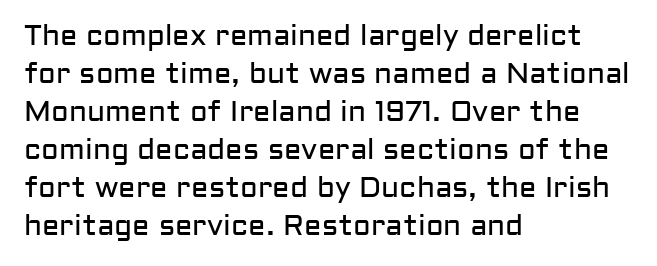
The image shows 29 px regular-weight sans-serif type, upright; set left-aligned, normal line spacing (1.31x), normal letter spacing, not underlined; low stroke contrast and a medium x-height.
